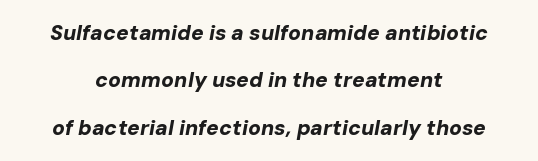
{"italic": "yes", "lean": "right", "slant_degrees": 10, "bold": "yes", "underline": "no", "align": "center", "line_spacing": "loose", "line_spacing_ratio": 2.26, "letter_spacing": "normal", "letter_spacing_em": 0.0, "glyph_px": 21}
